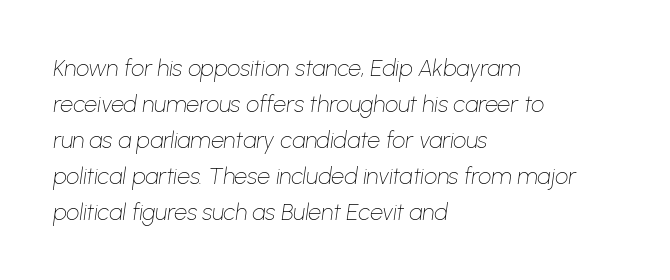
Bold? No — there's no thickening of the strokes. Tall strokes in this sample are angled rather than plumb. This rendering leaves character spacing at its baseline value. A student would call this left alignment; a typographer would say flush left, rag right.
